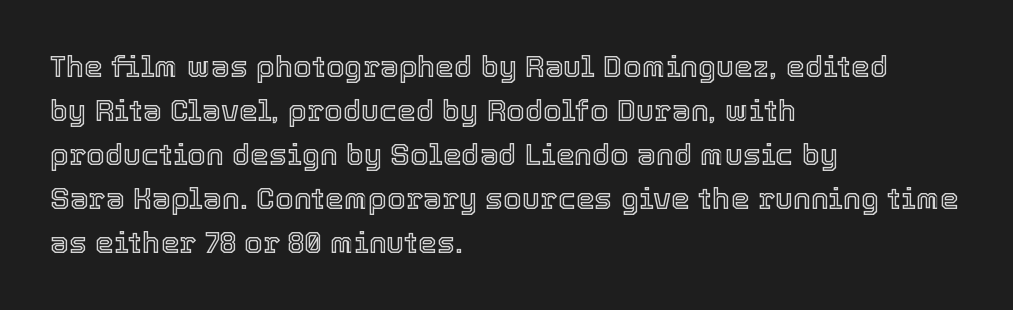
The image shows 30 px text type, upright; set left-aligned, normal line spacing (1.47x), normal letter spacing, not underlined; a medium x-height.
